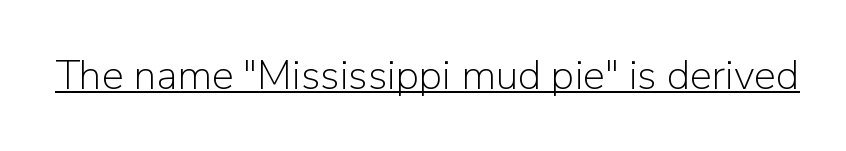
Q: Is the text bold? A: No.
Q: Is the text italic (slanted)? A: No, it is upright.
Q: Is the typeface a serif or a sans-serif typeface? A: Sans-serif.
Q: Is the text underlined? A: Yes.
Q: Is the spacing between letters normal or unusually wide? A: Normal.
Q: Width (condensed, normal, or wide)? A: Normal.
Q: Stroke contrast? A: Low.
Q: x-height? A: Medium.
Q: Monospaced? A: No.
